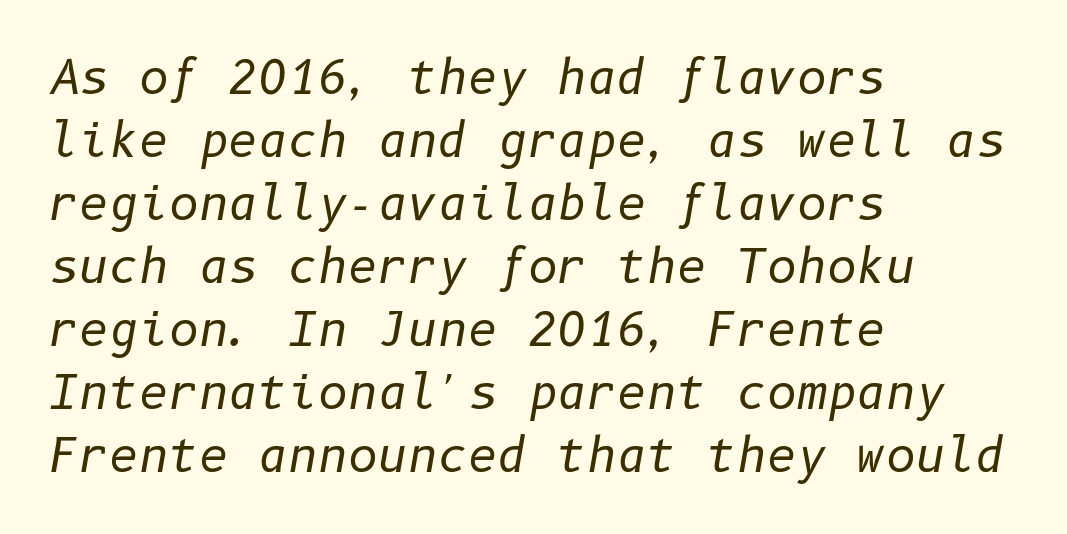
Q: Is the text bold? A: No.
Q: Is the text italic (slanted)? A: Yes, it leans right by about 10 degrees.
Q: Is the text underlined? A: No.
Q: How is the paragraph aligned? A: Left-aligned.
Q: Is the spacing between letters normal or unusually wide? A: Normal.
Q: Is the spacing between lines tight, normal or loose? A: Normal.
Q: Width (condensed, normal, or wide)? A: Normal.
Q: Stroke contrast? A: Low.
Q: x-height? A: Medium.
